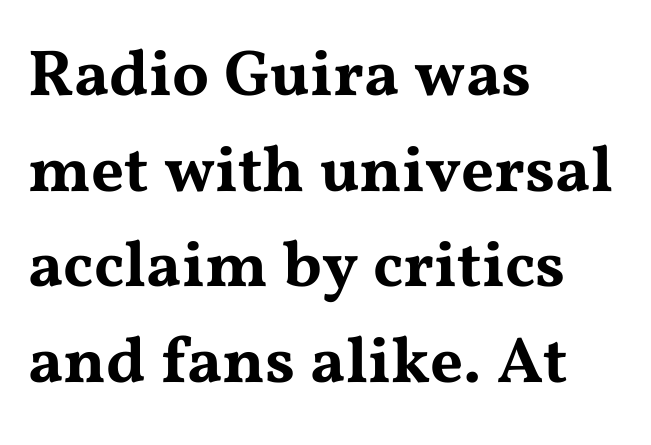
{"serif": "yes", "italic": "no", "width": "wide", "stroke_contrast": "medium", "x_height": "medium", "monospaced": "no", "underline": "no", "align": "left", "line_spacing": "normal", "line_spacing_ratio": 1.47, "letter_spacing": "normal", "letter_spacing_em": 0.0, "glyph_px": 65}
